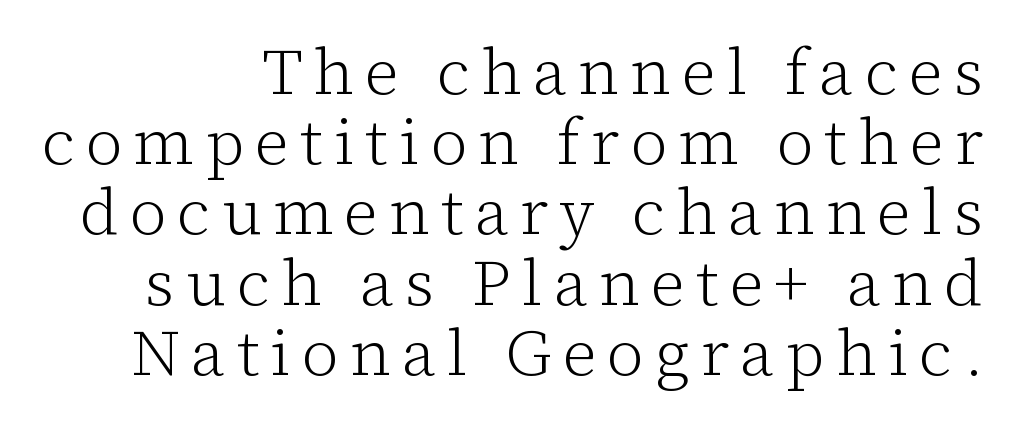
The image shows 65 px light serif type, upright; set tight line spacing (1.08x), not underlined; low stroke contrast and a medium x-height.
